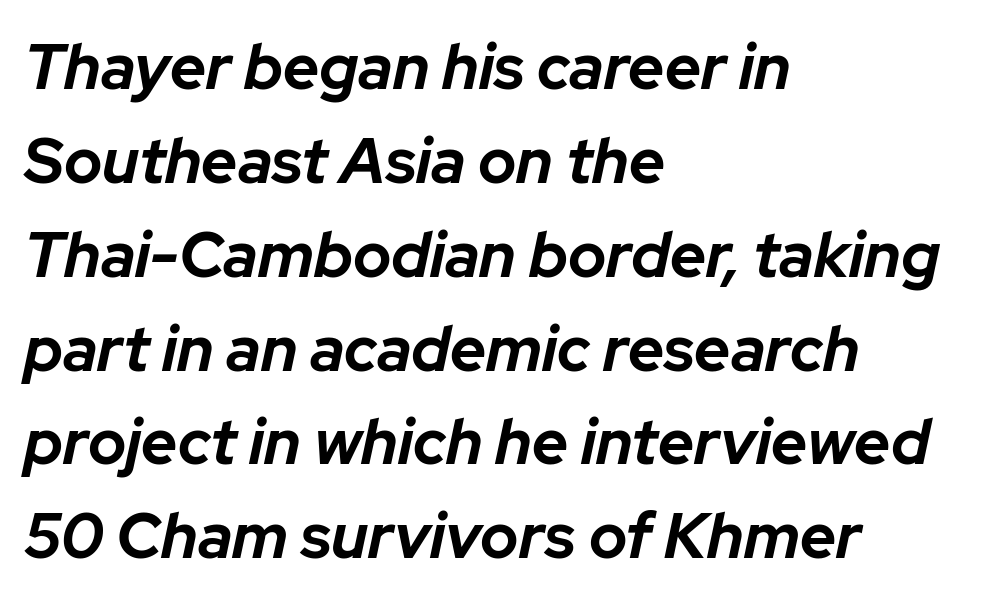
Each line starts at the same left margin while the right side varies. Letters rest on an invisible, unmarked baseline. The designer left line spacing at the default. Tall strokes in this sample are angled rather than plumb. Notice how thick the strokes are: this is what a full bold looks like.
